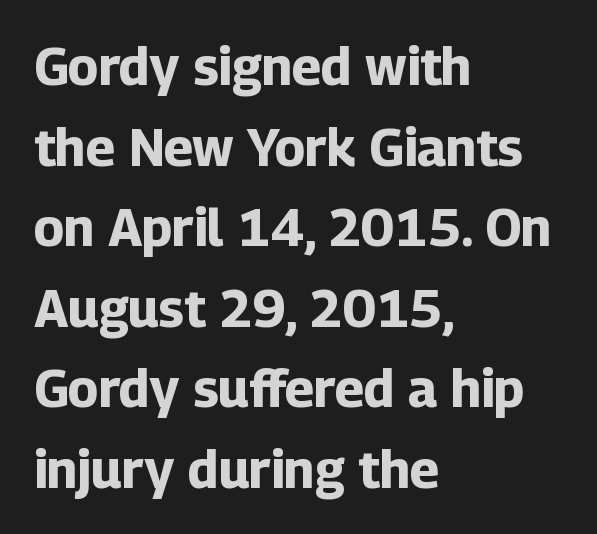
{"serif": "no", "italic": "no", "bold": "yes", "weight": "bold", "width": "normal", "stroke_contrast": "low", "x_height": "medium", "monospaced": "no", "underline": "no", "align": "left", "line_spacing": "normal", "line_spacing_ratio": 1.55, "letter_spacing": "normal", "letter_spacing_em": 0.0, "glyph_px": 52}
